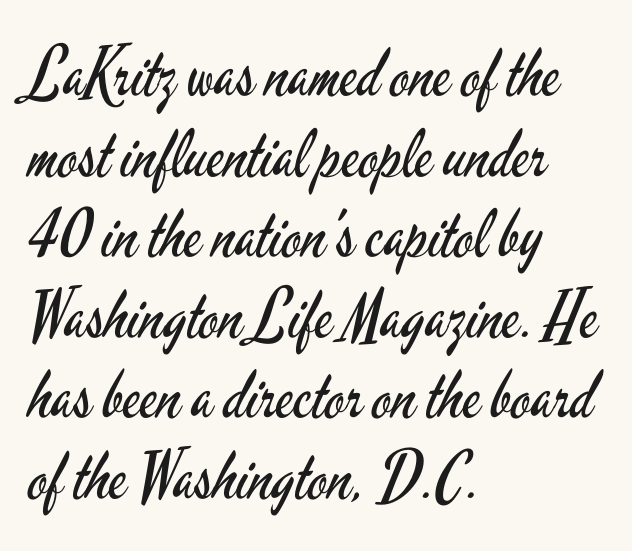
{"serif": "no", "bold": "no", "weight": "regular", "width": "condensed", "stroke_contrast": "low", "x_height": "small", "monospaced": "no", "underline": "no", "align": "left", "line_spacing_ratio": 1.22, "letter_spacing": "normal", "letter_spacing_em": 0.0, "glyph_px": 66}
